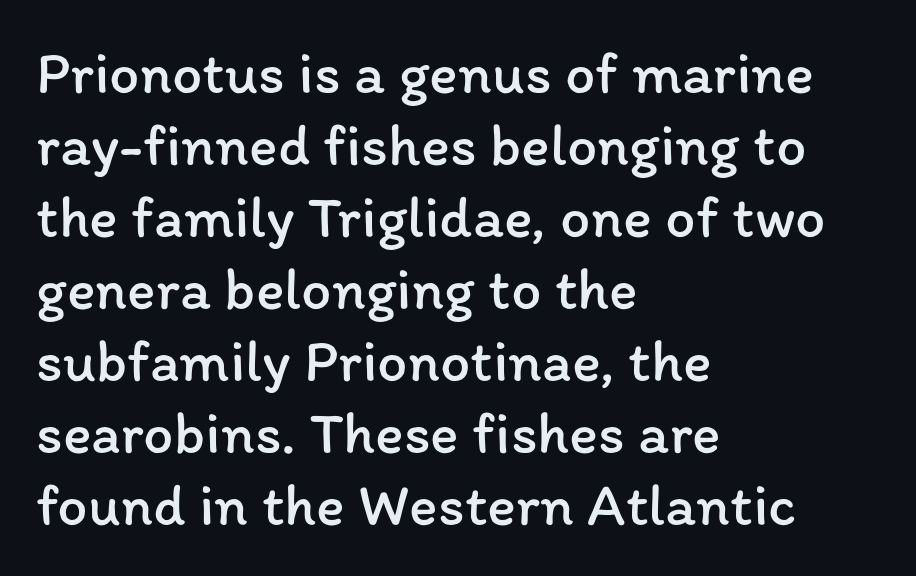
Q: Is the text bold? A: No.
Q: Is the text italic (slanted)? A: No, it is upright.
Q: Is the text underlined? A: No.
Q: How is the paragraph aligned? A: Left-aligned.
Q: Is the spacing between letters normal or unusually wide? A: Normal.
Q: Width (condensed, normal, or wide)? A: Normal.
Q: Stroke contrast? A: Low.
Q: x-height? A: Medium.
Q: Monospaced? A: No.
